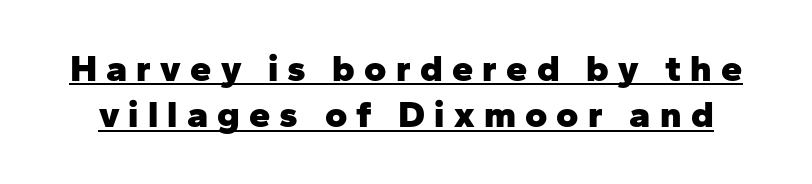
Q: Is the text bold? A: Yes.
Q: Is the text italic (slanted)? A: No, it is upright.
Q: Is the typeface a serif or a sans-serif typeface? A: Sans-serif.
Q: Is the text underlined? A: Yes.
Q: Is the spacing between letters normal or unusually wide? A: Unusually wide.
Q: Width (condensed, normal, or wide)? A: Normal.
Q: Stroke contrast? A: Low.
Q: x-height? A: Medium.
Q: Monospaced? A: No.
